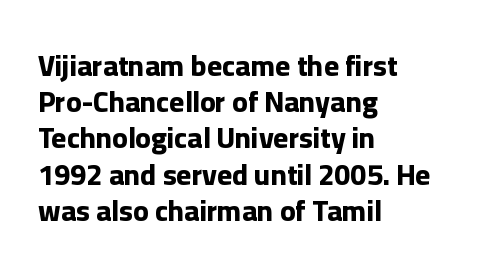
Line beginnings align vertically; line endings do not. A clean baseline with only descenders dipping below it. I'd describe the lettering as bold — thick and assertive. Observe the ordinary spacing: letters are neighbours, not strangers. Is this a sans? Yes — the strokes have no serifs.
